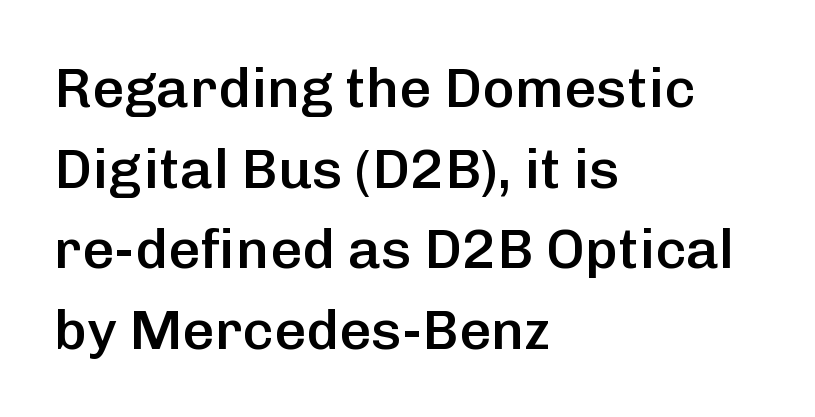
{"serif": "no", "italic": "no", "bold": "semi", "weight": "semibold", "width": "normal", "stroke_contrast": "low", "x_height": "medium", "monospaced": "no", "underline": "no", "align": "left", "line_spacing": "normal", "line_spacing_ratio": 1.44, "letter_spacing": "normal", "letter_spacing_em": 0.0, "glyph_px": 56}
